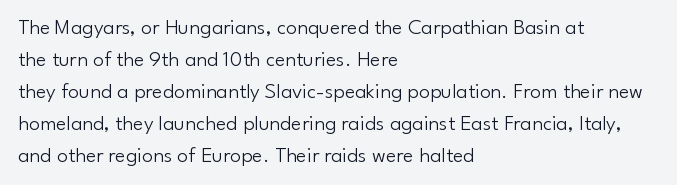
Q: Is the text bold? A: No.
Q: Is the text italic (slanted)? A: No, it is upright.
Q: Is the text underlined? A: No.
Q: How is the paragraph aligned? A: Left-aligned.
Q: Is the spacing between letters normal or unusually wide? A: Normal.
Q: Is the spacing between lines tight, normal or loose? A: Normal.
